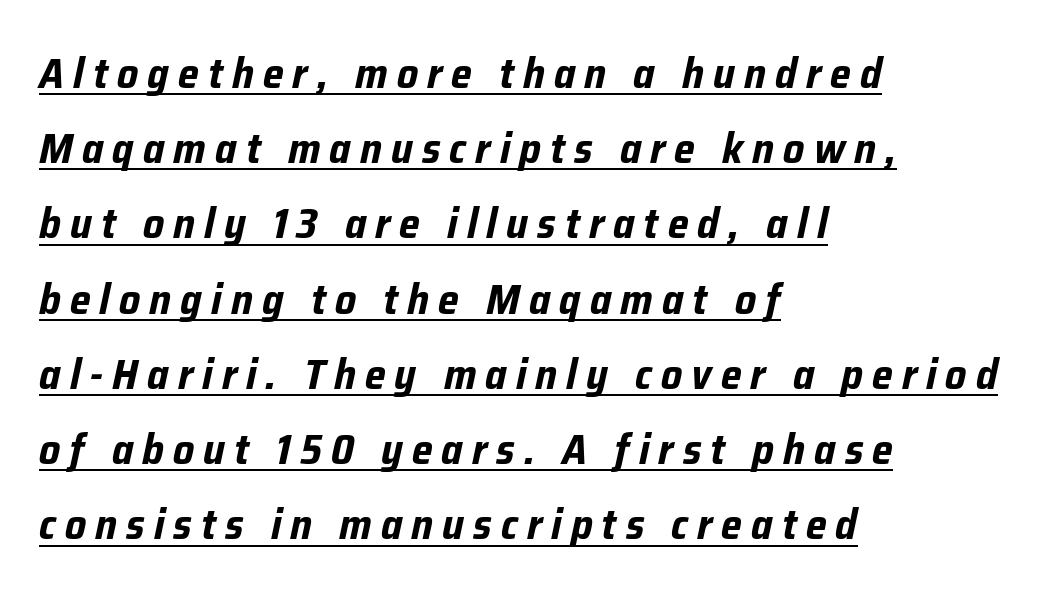
The image shows 43 px bold, condensed type, italic (leaning right); set left-aligned, line spacing 1.75x, unusually wide letter spacing (+0.21 em), underlined; low stroke contrast and a medium x-height.
